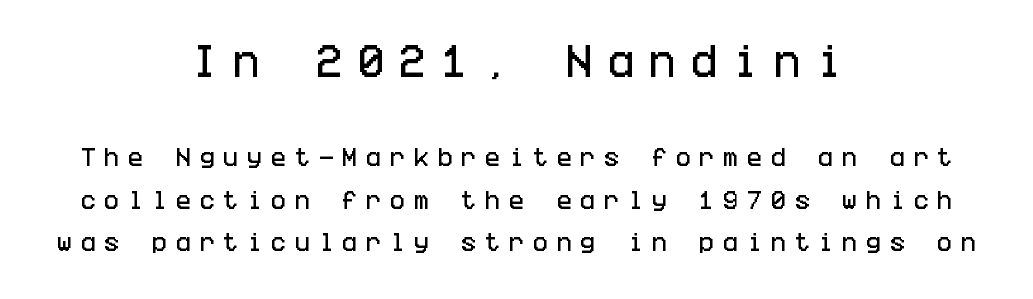
Q: Is the text italic (slanted)? A: No, it is upright.
Q: Is the typeface a serif or a sans-serif typeface? A: Sans-serif.
Q: Is the text underlined? A: No.
Q: How is the paragraph aligned? A: Centered.
Q: Is the spacing between letters normal or unusually wide? A: Unusually wide.
Q: Is the spacing between lines tight, normal or loose? A: Loose.
Q: Which block of text is set in a larger size, the first (top) or the second (bottom)? A: The first (top) one.
Q: Width (condensed, normal, or wide)? A: Condensed.
Q: Stroke contrast? A: Low.
Q: x-height? A: Large.
